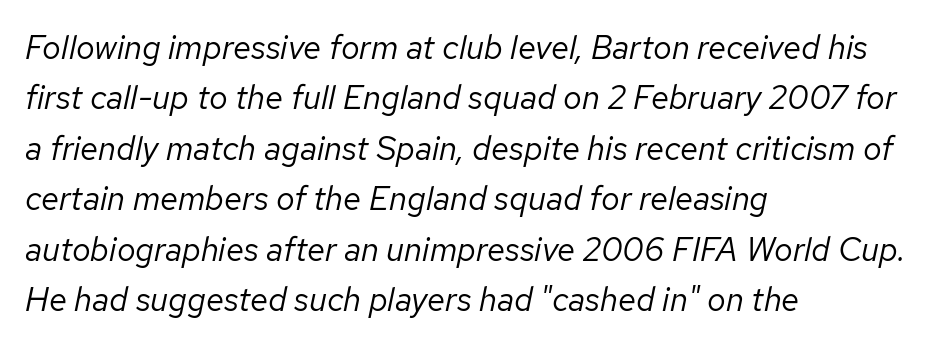
{"italic": "yes", "lean": "right", "slant_degrees": 12, "bold": "no", "weight": "regular", "width": "normal", "stroke_contrast": "low", "x_height": "medium", "monospaced": "no", "underline": "no", "align": "left", "line_spacing": "normal", "line_spacing_ratio": 1.53, "letter_spacing": "normal", "letter_spacing_em": 0.0, "glyph_px": 33}
